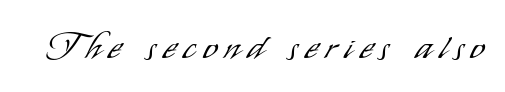
{"serif": "no", "bold": "no", "weight": "light", "width": "condensed", "stroke_contrast": "low", "x_height": "small", "monospaced": "no", "underline": "no", "letter_spacing": "wide", "letter_spacing_em": 0.21, "glyph_px": 37}
